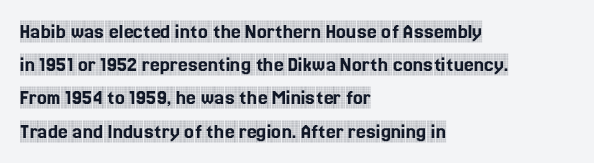
The image shows 22 px text type, upright; set left-aligned, normal line spacing (1.51x), normal letter spacing, not underlined.
